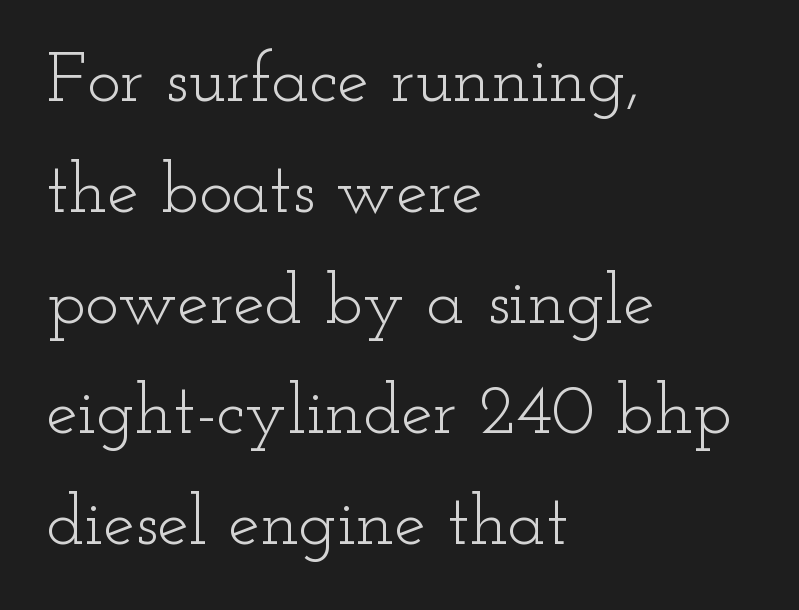
The rendering shows small feet on the letterforms — a serif design. No italicization has been applied; the sample stays upright. The weight tops out at a normal text grade. This sample is left-justified, so line endings fall wherever the words run out. In terms of letterspacing, this is plain default setting. Bare-footed words on every line.
